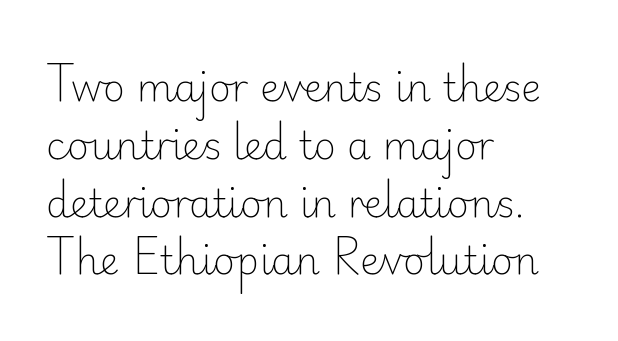
The typesetting does not lean heavy: it is not bold. The paragraph has a hard left edge and a soft right edge. Serifs: no, the terminals of the letterforms are clean. Style check: upright. Anything drawn beneath the words? Only blank space. Proportional: the letters do not fall into vertical columns.
